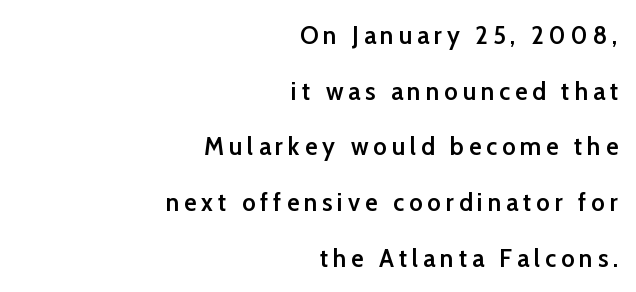
{"italic": "no", "bold": "semi", "underline": "no", "align": "right", "line_spacing": "loose", "line_spacing_ratio": 2.14, "glyph_px": 26}
